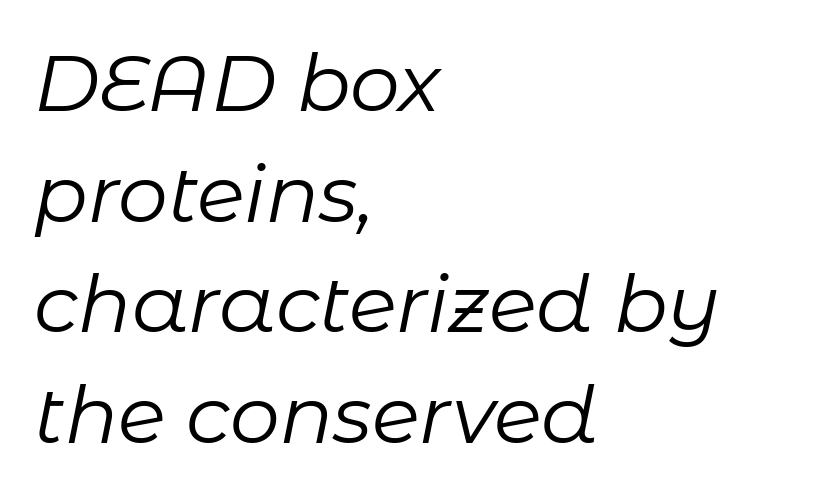
Q: Is the text bold? A: No.
Q: Is the text italic (slanted)? A: Yes, it leans right by about 11 degrees.
Q: Is the text underlined? A: No.
Q: How is the paragraph aligned? A: Left-aligned.
Q: Is the spacing between letters normal or unusually wide? A: Normal.
Q: Is the spacing between lines tight, normal or loose? A: Normal.
Q: Width (condensed, normal, or wide)? A: Normal.
Q: Stroke contrast? A: Low.
Q: x-height? A: Medium.
Q: Monospaced? A: No.
